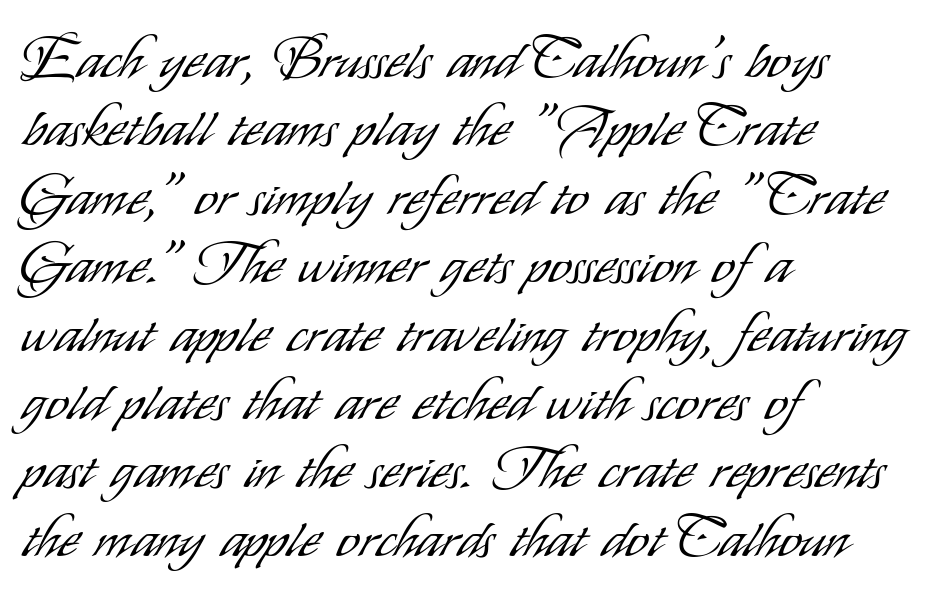
Notice how the passage keeps a crisp vertical edge on the left only. The face used here is rendered with its standard letterfit. Looks like regular typesetting: each glyph gets only the width it needs.
